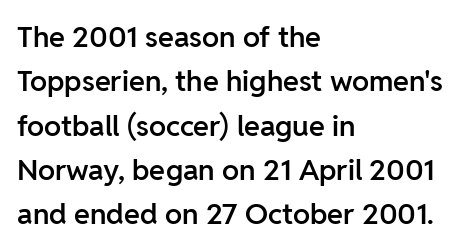
Q: Is the text bold? A: Semi-bold.
Q: Is the text italic (slanted)? A: No, it is upright.
Q: Is the typeface a serif or a sans-serif typeface? A: Sans-serif.
Q: Is the text underlined? A: No.
Q: How is the paragraph aligned? A: Left-aligned.
Q: Is the spacing between letters normal or unusually wide? A: Normal.
Q: Is the spacing between lines tight, normal or loose? A: Normal.
Q: Width (condensed, normal, or wide)? A: Normal.
Q: Stroke contrast? A: Low.
Q: x-height? A: Medium.
Q: Monospaced? A: No.
